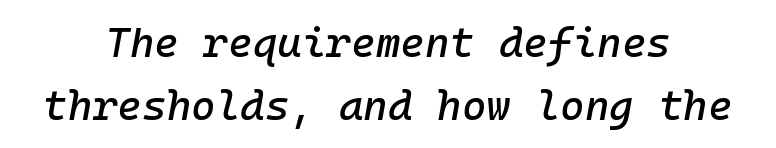
The image shows 42 px text type, italic (leaning right), monospaced; set centered, normal line spacing (1.49x), normal letter spacing, not underlined; low stroke contrast and a medium x-height.
